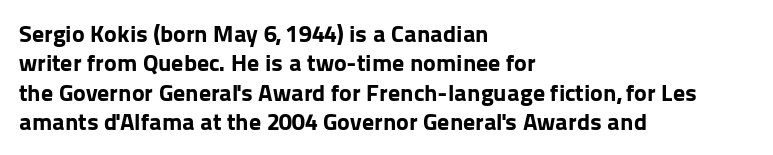
The image shows 24 px bold type, upright; set left-aligned, line spacing 1.22x, normal letter spacing, not underlined.
